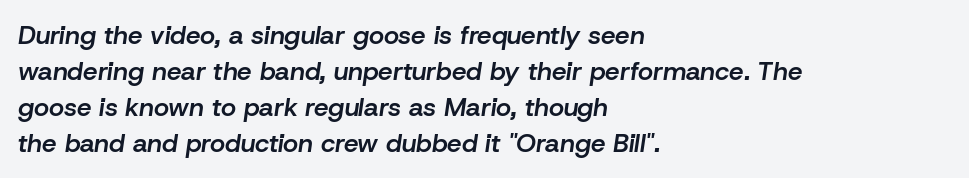
Q: Is the text bold? A: Semi-bold.
Q: Is the text italic (slanted)? A: Yes, it leans right by about 8 degrees.
Q: Is the text underlined? A: No.
Q: How is the paragraph aligned? A: Left-aligned.
Q: Is the spacing between letters normal or unusually wide? A: Normal.
Q: Is the spacing between lines tight, normal or loose? A: Normal.
